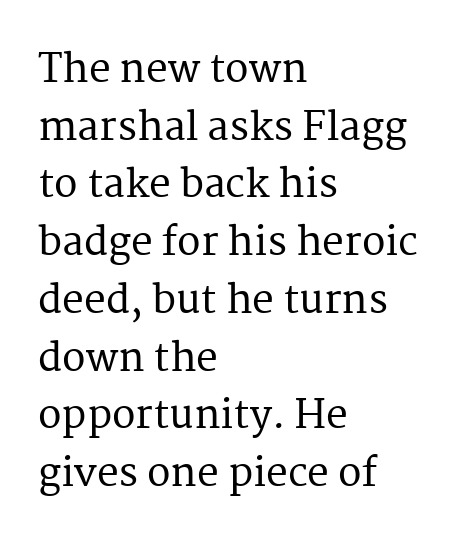
The image shows 39 px serif type, upright; set left-aligned, normal line spacing (1.48x), normal letter spacing, not underlined; medium stroke contrast and a medium x-height.
